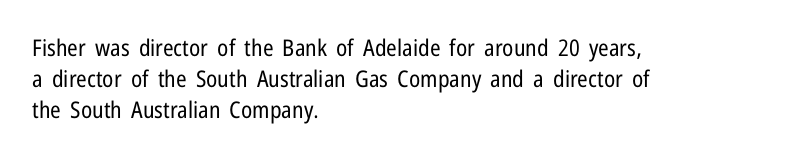
The image shows 23 px text type, upright; set left-aligned, normal line spacing (1.35x), normal letter spacing, not underlined.
